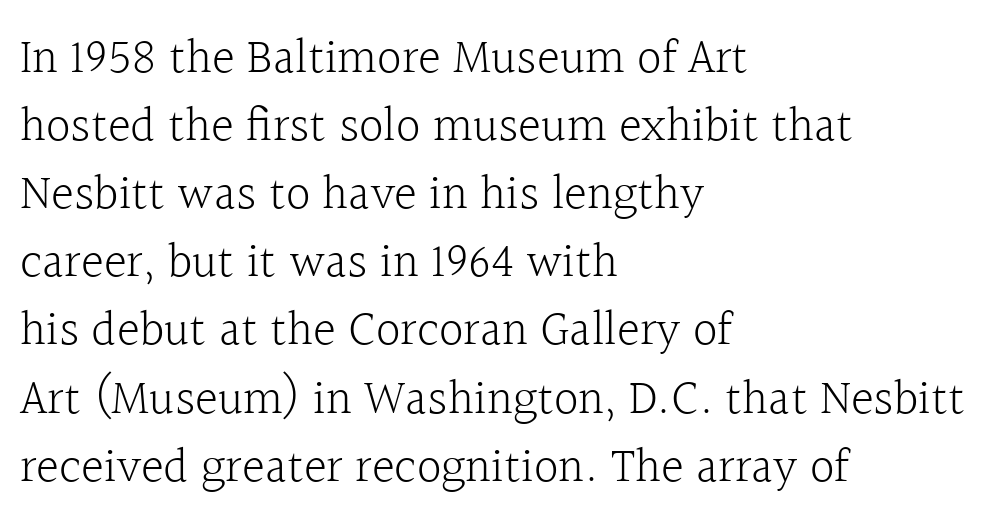
The image shows 49 px light serif type, upright; set left-aligned, normal line spacing (1.39x), normal letter spacing, not underlined; a medium x-height.
